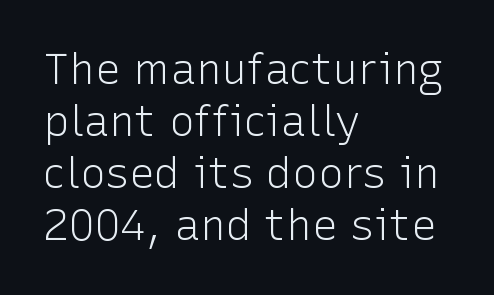
Q: Is the text bold? A: No.
Q: Is the text italic (slanted)? A: No, it is upright.
Q: Is the typeface a serif or a sans-serif typeface? A: Sans-serif.
Q: Is the text underlined? A: No.
Q: How is the paragraph aligned? A: Left-aligned.
Q: Is the spacing between letters normal or unusually wide? A: Normal.
Q: Width (condensed, normal, or wide)? A: Normal.
Q: Stroke contrast? A: Low.
Q: x-height? A: Medium.
Q: Monospaced? A: No.
